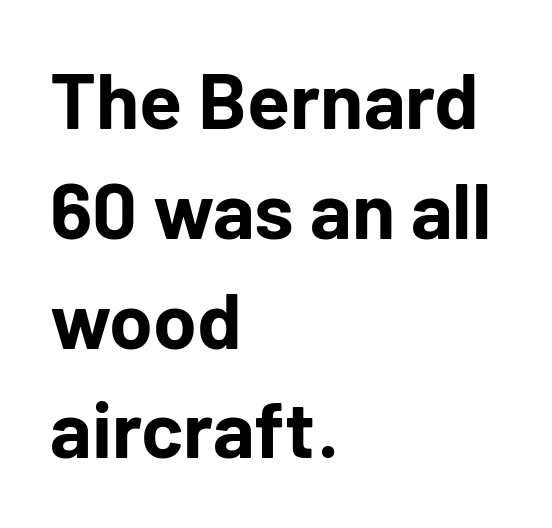
Q: Is the text bold? A: Yes.
Q: Is the text italic (slanted)? A: No, it is upright.
Q: Is the typeface a serif or a sans-serif typeface? A: Sans-serif.
Q: Is the text underlined? A: No.
Q: How is the paragraph aligned? A: Left-aligned.
Q: Is the spacing between letters normal or unusually wide? A: Normal.
Q: Is the spacing between lines tight, normal or loose? A: Normal.
Q: Width (condensed, normal, or wide)? A: Normal.
Q: Stroke contrast? A: Low.
Q: x-height? A: Medium.
Q: Monospaced? A: No.
